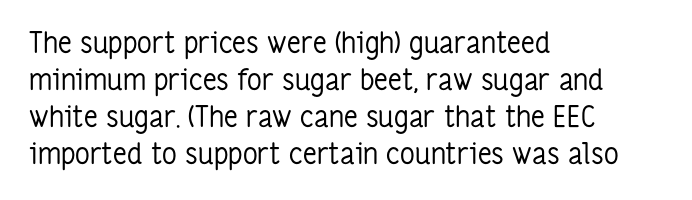
The image shows 29 px regular-weight, condensed sans-serif type, upright; set left-aligned, normal line spacing (1.28x), normal letter spacing, not underlined; low stroke contrast and a medium x-height.
